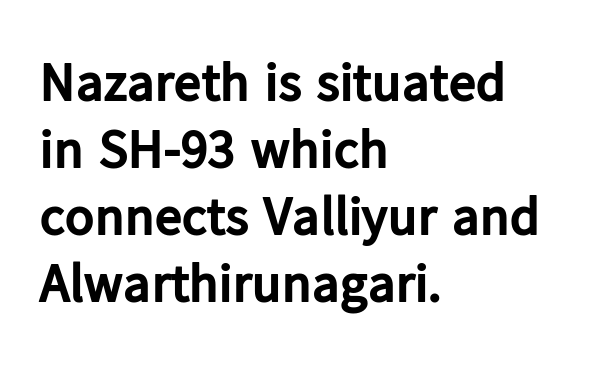
Q: Is the text bold? A: Yes.
Q: Is the text italic (slanted)? A: No, it is upright.
Q: Is the typeface a serif or a sans-serif typeface? A: Sans-serif.
Q: Is the text underlined? A: No.
Q: How is the paragraph aligned? A: Left-aligned.
Q: Is the spacing between letters normal or unusually wide? A: Normal.
Q: Width (condensed, normal, or wide)? A: Normal.
Q: Stroke contrast? A: Low.
Q: x-height? A: Medium.
Q: Monospaced? A: No.
